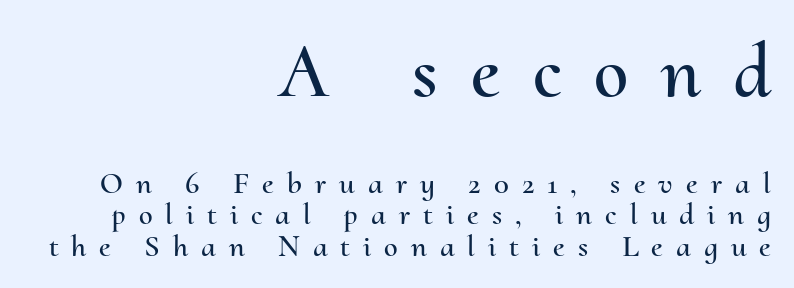
Q: Is the text italic (slanted)? A: No, it is upright.
Q: Is the text underlined? A: No.
Q: How is the paragraph aligned? A: Right-aligned.
Q: Is the spacing between letters normal or unusually wide? A: Unusually wide.
Q: Is the spacing between lines tight, normal or loose? A: Tight.
Q: Which block of text is set in a larger size, the first (top) or the second (bottom)? A: The first (top) one.
Q: Width (condensed, normal, or wide)? A: Normal.
Q: Stroke contrast? A: Medium.
Q: x-height? A: Small.
Q: Monospaced? A: No.
